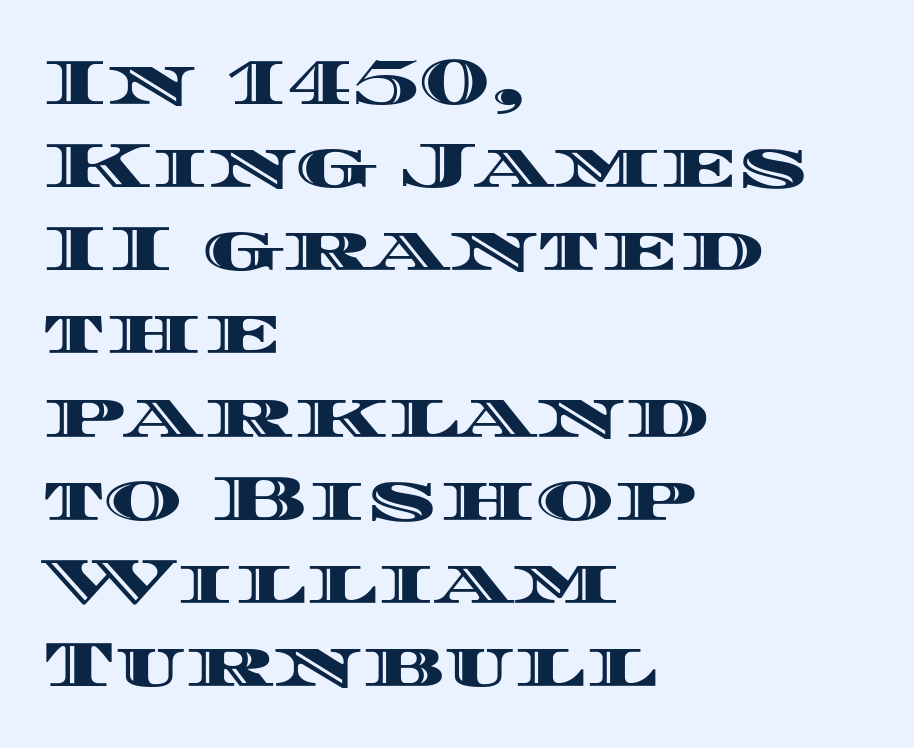
{"italic": "no", "width": "wide", "x_height": "large", "monospaced": "no", "underline": "no", "align": "left", "line_spacing": "normal", "line_spacing_ratio": 1.26, "letter_spacing": "normal", "letter_spacing_em": 0.0, "glyph_px": 66}
